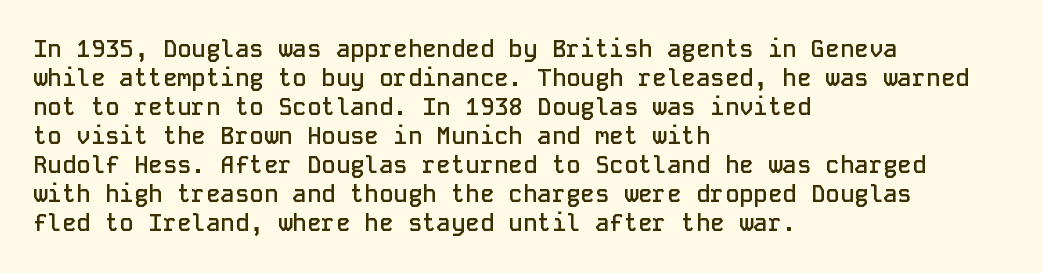
The image shows 24 px text type, upright; set left-aligned, line spacing 1.21x, normal letter spacing, not underlined.
